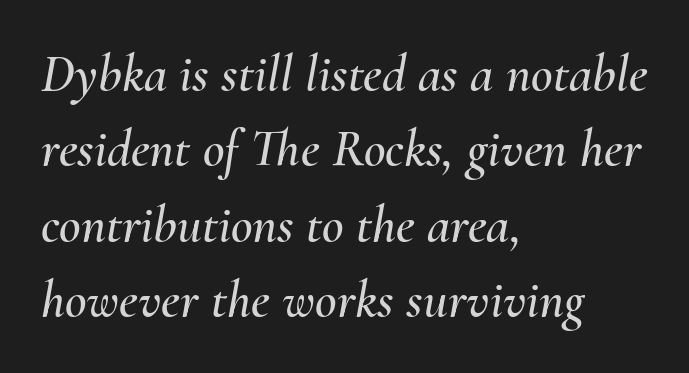
In CSS terms this would be text-align: left. The lines sit at an ordinary, default distance from one another. Character widths vary here, with narrow letters taking less room than wide ones. Characters follow at the spacing the type designer built in.
